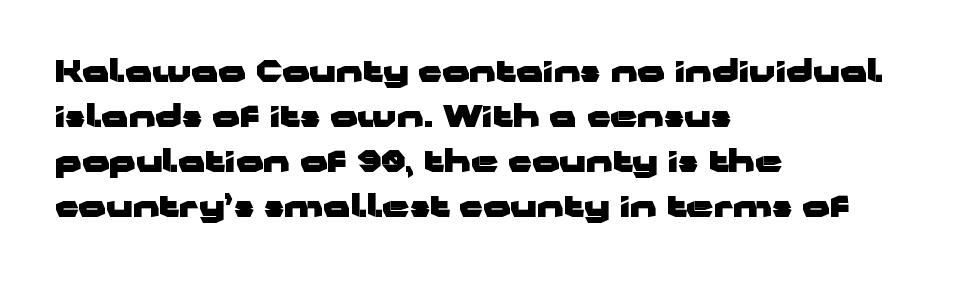
No word sits above an underline. Weight: bold. Style check: upright. Compared with typical body copy, the letter spacing here is the same. In terms of leading, this rendering sits right in the middle. The lines in this sample share a left origin and differ only in where they stop.
